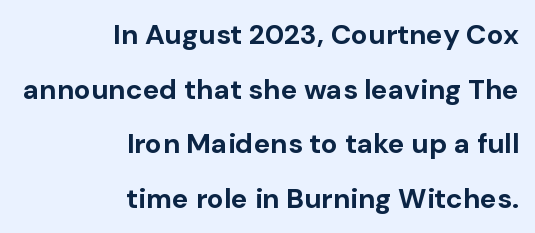
The image shows 28 px bold sans-serif type, upright; set right-aligned, loose line spacing (1.95x), normal letter spacing, not underlined; low stroke contrast and a medium x-height.
